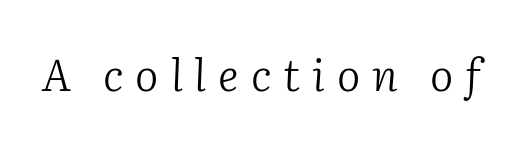
Q: Is the text bold? A: No.
Q: Is the text italic (slanted)? A: Yes, it leans right by about 2 degrees.
Q: Is the typeface a serif or a sans-serif typeface? A: Serif.
Q: Is the text underlined? A: No.
Q: Is the spacing between letters normal or unusually wide? A: Unusually wide.
Q: Width (condensed, normal, or wide)? A: Normal.
Q: Stroke contrast? A: Low.
Q: x-height? A: Medium.
Q: Monospaced? A: No.
